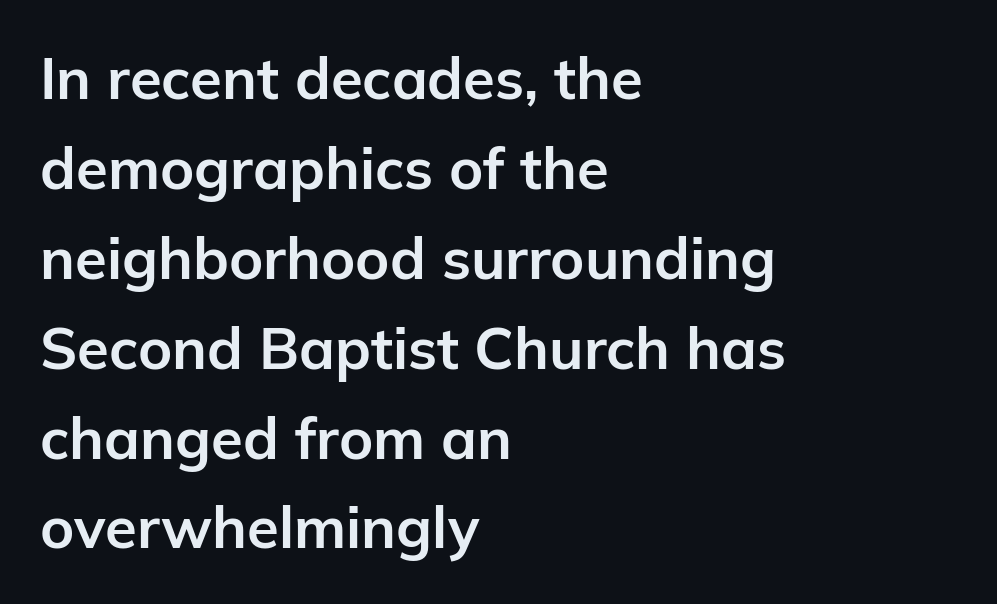
The image shows 58 px bold sans-serif type, upright; set left-aligned, normal line spacing (1.55x), normal letter spacing, not underlined; low stroke contrast and a medium x-height.
